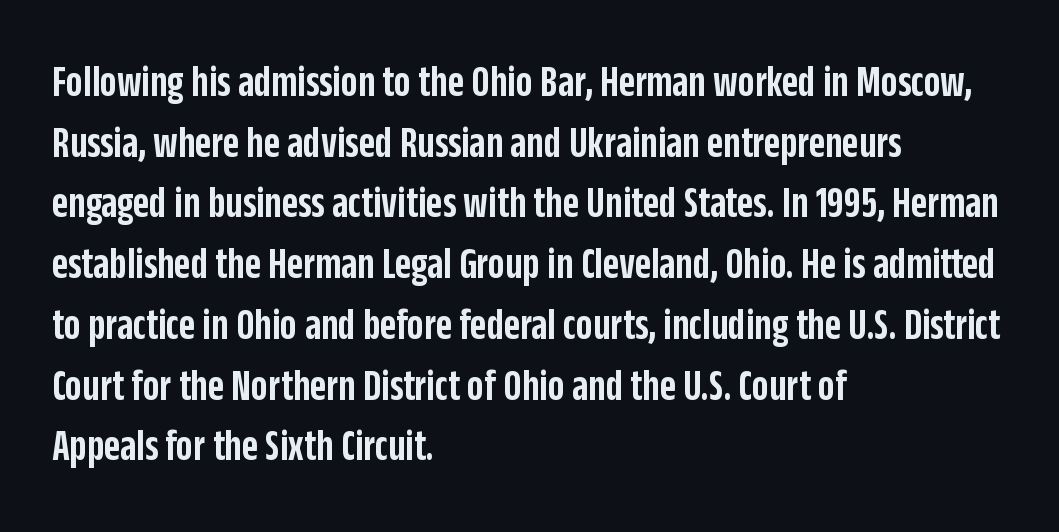
The characters look somewhat weighty, a semibold short of true bold. The text was rendered using a sans face with plain stroke endings. The space directly below the letters is spotless. A typesetter would mark this as roman, not italic.
